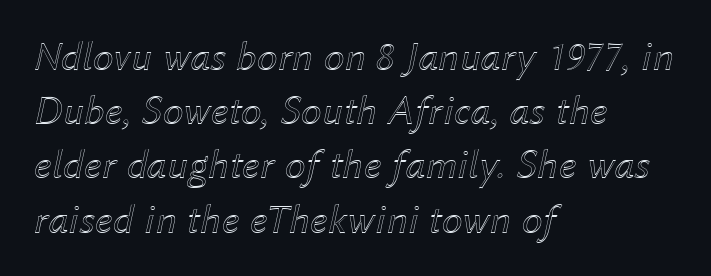
{"italic": "yes", "lean": "right", "slant_degrees": 12, "width": "normal", "x_height": "medium", "monospaced": "no", "underline": "no", "align": "left", "line_spacing": "normal", "line_spacing_ratio": 1.29, "letter_spacing": "normal", "letter_spacing_em": 0.0, "glyph_px": 42}
